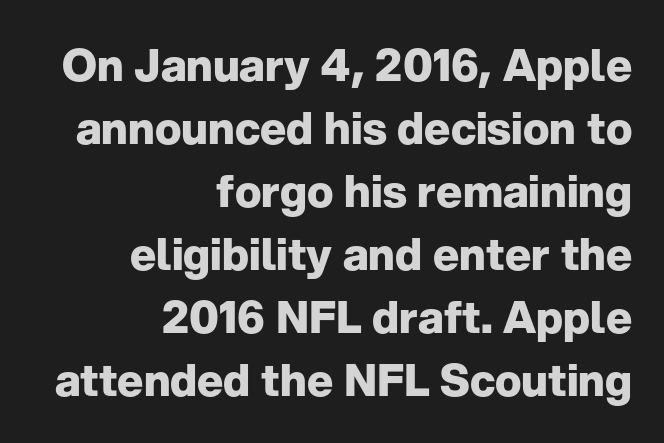
Right-aligned paragraph, ragged on the left. Compared with typical paragraphs, the rows here are spaced about the same. The rendering uses natural spacing where letterforms have individual widths. The words here are not underlined. The letters stand upright; this is a roman face. A typesetter would call this zero additional tracking.
